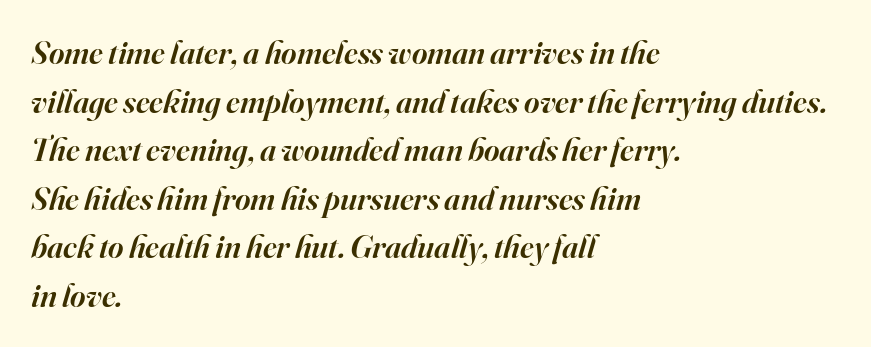
{"serif": "yes", "italic": "yes", "lean": "right", "slant_degrees": 16, "bold": "semi", "weight": "semibold", "width": "normal", "stroke_contrast": "high", "x_height": "small", "monospaced": "no", "underline": "no", "align": "left", "line_spacing": "normal", "line_spacing_ratio": 1.47, "letter_spacing": "normal", "letter_spacing_em": 0.0, "glyph_px": 33}
